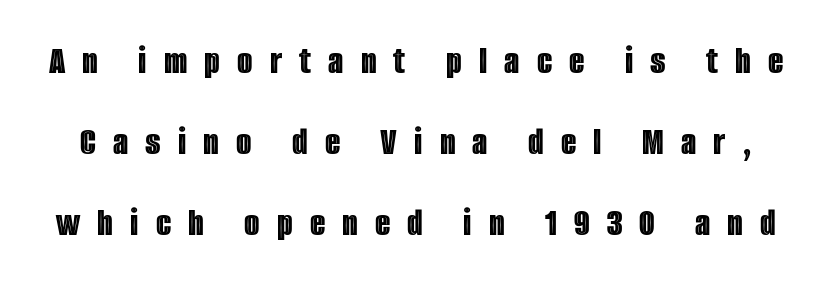
{"italic": "no", "width": "condensed", "x_height": "large", "monospaced": "no", "underline": "no", "line_spacing": "loose", "line_spacing_ratio": 2.02, "letter_spacing": "wide", "letter_spacing_em": 0.43, "glyph_px": 40}
